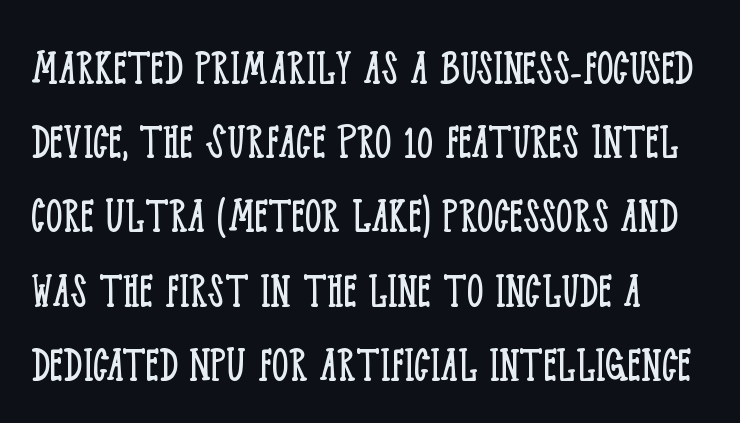
{"serif": "yes", "italic": "no", "bold": "no", "weight": "light", "width": "condensed", "stroke_contrast": "low", "x_height": "large", "monospaced": "no", "underline": "no", "align": "left", "line_spacing": "normal", "line_spacing_ratio": 1.4, "letter_spacing": "normal", "letter_spacing_em": 0.0, "glyph_px": 53}
